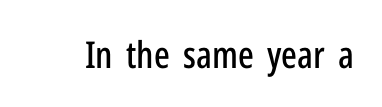
The image shows 37 px condensed sans-serif type, upright; set normal letter spacing, not underlined; low stroke contrast and a medium x-height.
